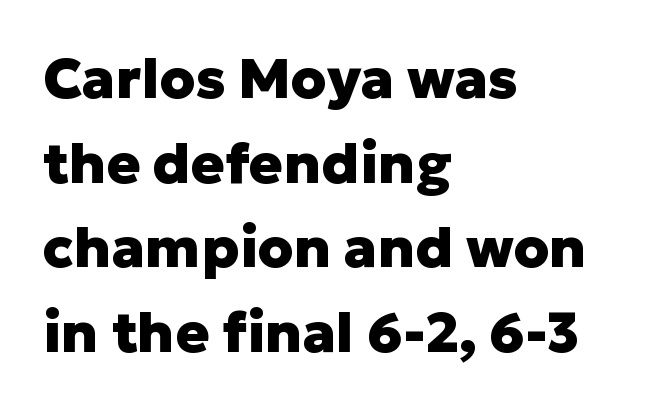
{"serif": "no", "italic": "no", "bold": "yes", "weight": "heavy", "width": "normal", "stroke_contrast": "low", "x_height": "medium", "monospaced": "no", "underline": "no", "align": "left", "line_spacing": "normal", "line_spacing_ratio": 1.51, "letter_spacing": "normal", "letter_spacing_em": 0.0, "glyph_px": 56}
